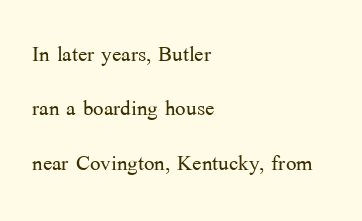
Only glyphs here, with clear space below each row. Nope, not italic — everything's standing straight. Letterform terminals end in serifs throughout the passage. The space between consecutive lines is lavish.
